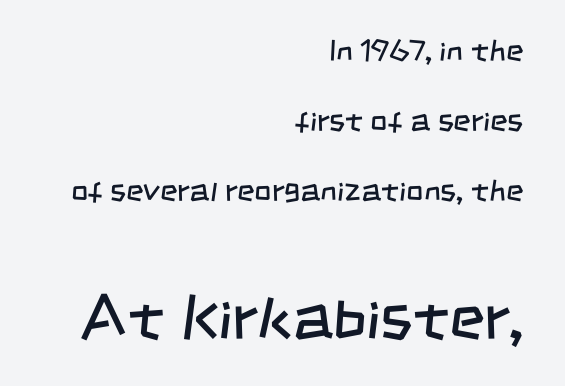
Q: Is the text bold? A: No.
Q: Is the typeface a serif or a sans-serif typeface? A: Sans-serif.
Q: Is the text underlined? A: No.
Q: How is the paragraph aligned? A: Right-aligned.
Q: Is the spacing between letters normal or unusually wide? A: Normal.
Q: Is the spacing between lines tight, normal or loose? A: Loose.
Q: Which block of text is set in a larger size, the first (top) or the second (bottom)? A: The second (bottom) one.
Q: Width (condensed, normal, or wide)? A: Condensed.
Q: Stroke contrast? A: Low.
Q: x-height? A: Large.
Q: Monospaced? A: No.
